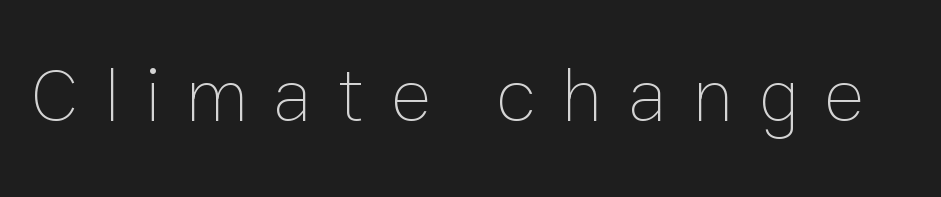
Q: Is the text bold? A: No.
Q: Is the text italic (slanted)? A: No, it is upright.
Q: Is the text underlined? A: No.
Q: Is the spacing between letters normal or unusually wide? A: Unusually wide.
Q: Width (condensed, normal, or wide)? A: Normal.
Q: Stroke contrast? A: Low.
Q: x-height? A: Medium.
Q: Monospaced? A: No.
